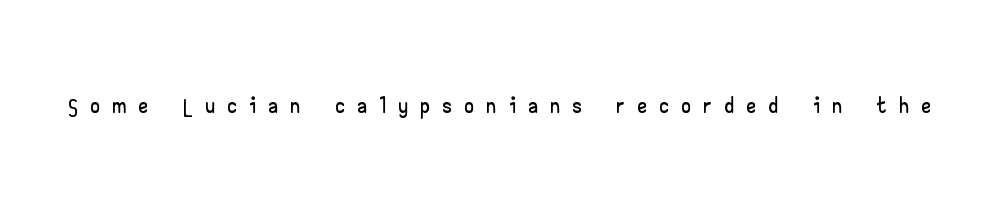
The letters are spread apart with noticeably loose tracking. The strip under each line holds only bare page. Font category for this specimen: sans-serif. A typesetter would call this proportional, since set widths differ per character. Is there any slant? The stems are plumb.
